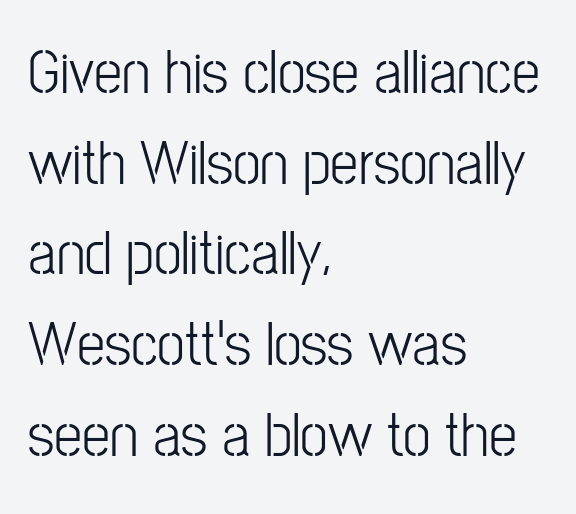
{"serif": "no", "italic": "no", "bold": "no", "weight": "light", "width": "condensed", "stroke_contrast": "low", "x_height": "medium", "monospaced": "no", "underline": "no", "align": "left", "line_spacing": "normal", "line_spacing_ratio": 1.44, "letter_spacing": "normal", "letter_spacing_em": 0.0, "glyph_px": 63}
